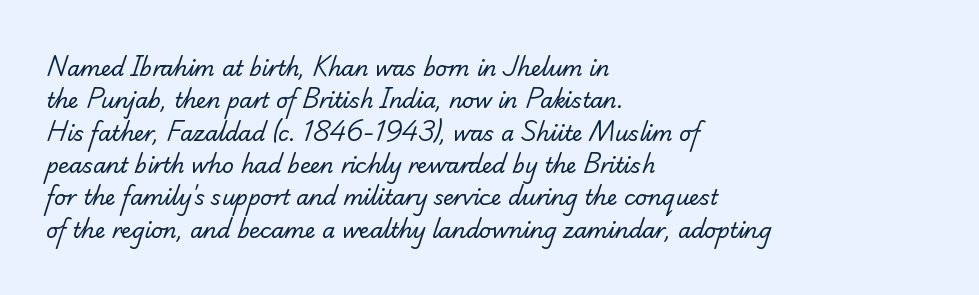
Q: Is the text bold? A: No.
Q: Is the text underlined? A: No.
Q: How is the paragraph aligned? A: Left-aligned.
Q: Is the spacing between letters normal or unusually wide? A: Normal.
Q: Is the spacing between lines tight, normal or loose? A: Normal.
